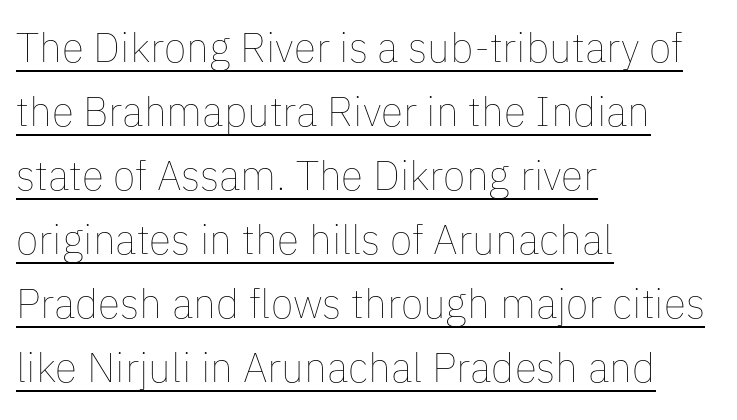
{"italic": "no", "bold": "no", "weight": "thin", "width": "normal", "stroke_contrast": "low", "x_height": "medium", "monospaced": "no", "underline": "yes", "align": "left", "line_spacing": "normal", "line_spacing_ratio": 1.56, "letter_spacing": "normal", "letter_spacing_em": 0.0, "glyph_px": 41}
